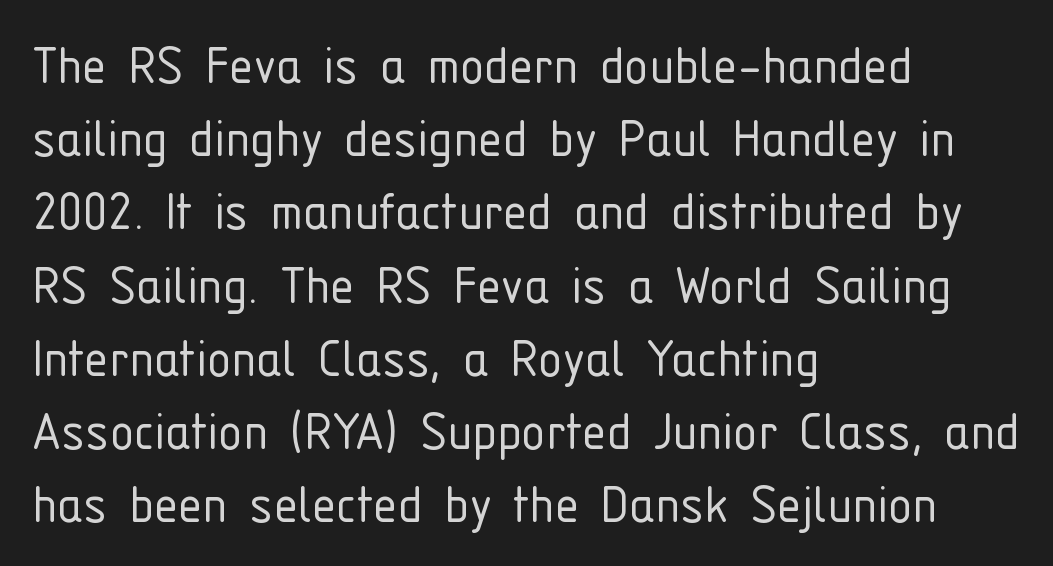
Q: Is the text bold? A: No.
Q: Is the text italic (slanted)? A: No, it is upright.
Q: Is the typeface a serif or a sans-serif typeface? A: Sans-serif.
Q: Is the text underlined? A: No.
Q: How is the paragraph aligned? A: Left-aligned.
Q: Is the spacing between letters normal or unusually wide? A: Normal.
Q: Width (condensed, normal, or wide)? A: Condensed.
Q: Stroke contrast? A: Low.
Q: x-height? A: Medium.
Q: Monospaced? A: No.
